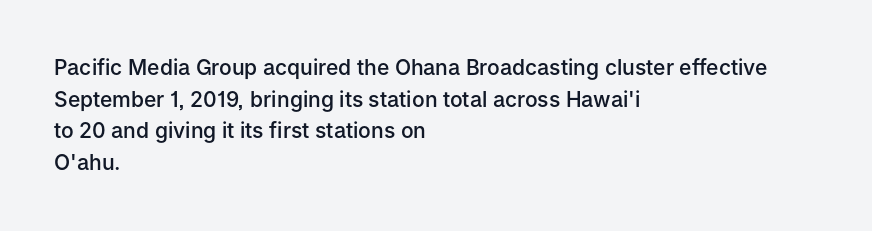
Q: Is the text bold? A: Semi-bold.
Q: Is the text italic (slanted)? A: No, it is upright.
Q: Is the text underlined? A: No.
Q: How is the paragraph aligned? A: Left-aligned.
Q: Is the spacing between letters normal or unusually wide? A: Normal.
Q: Is the spacing between lines tight, normal or loose? A: Normal.
